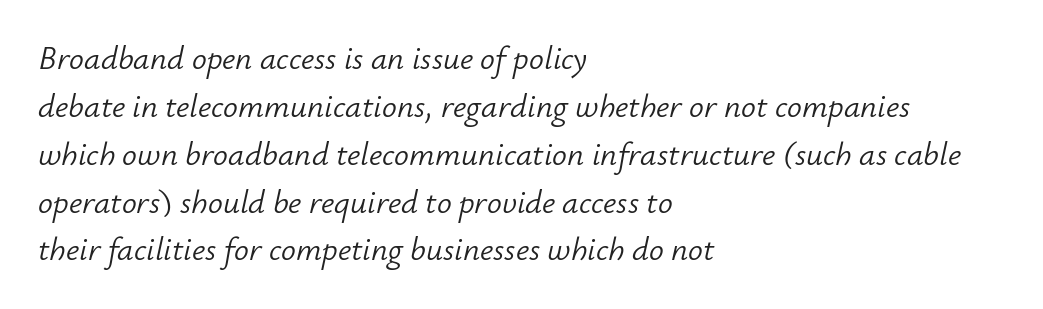
Q: Is the text bold? A: No.
Q: Is the text italic (slanted)? A: Yes, it leans right by about 12 degrees.
Q: Is the text underlined? A: No.
Q: How is the paragraph aligned? A: Left-aligned.
Q: Is the spacing between letters normal or unusually wide? A: Normal.
Q: Is the spacing between lines tight, normal or loose? A: Normal.
Q: Width (condensed, normal, or wide)? A: Normal.
Q: Stroke contrast? A: Low.
Q: x-height? A: Small.
Q: Monospaced? A: No.
